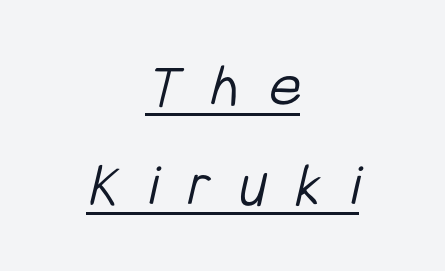
The image shows 63 px light, condensed sans-serif type; set centered, normal line spacing (1.57x), unusually wide letter spacing (+0.46 em), underlined; low stroke contrast and a medium x-height.
